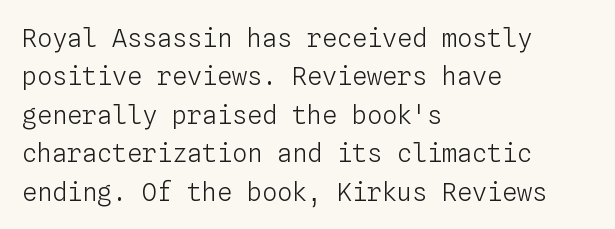
The image shows 25 px text type, upright; set left-aligned, normal line spacing (1.54x), normal letter spacing, not underlined.
